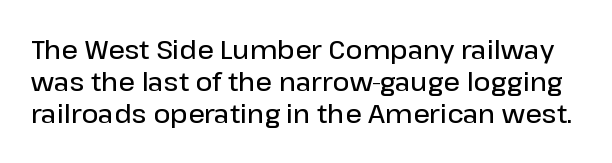
Standard letterfit; no display-style spreading of the glyphs. Underline: absent. Does the lettering tilt? It doesn't — this is upright. The typesetting leans somewhat heavy: a semibold.
